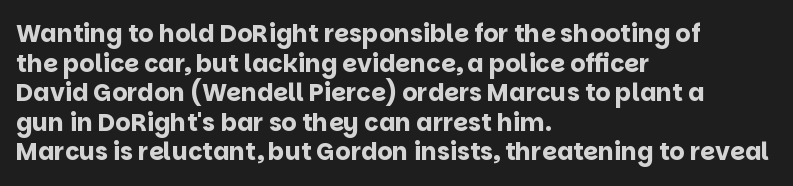
Nobody drew a line under any word here. The lettering stays uniformly vertical, giving the passage a roman look. Each word holds together tightly as a unit, with standard inter-letter gaps. A student would call this left alignment; a typographer would say flush left, rag right. Typographic density is high because the face is bold.
